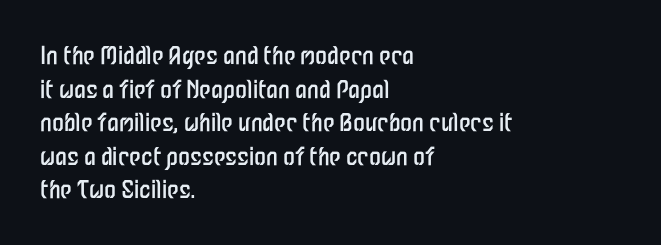
{"italic": "no", "bold": "no", "underline": "no", "align": "left", "line_spacing": "normal", "line_spacing_ratio": 1.4, "letter_spacing": "normal", "letter_spacing_em": 0.0, "glyph_px": 24}
